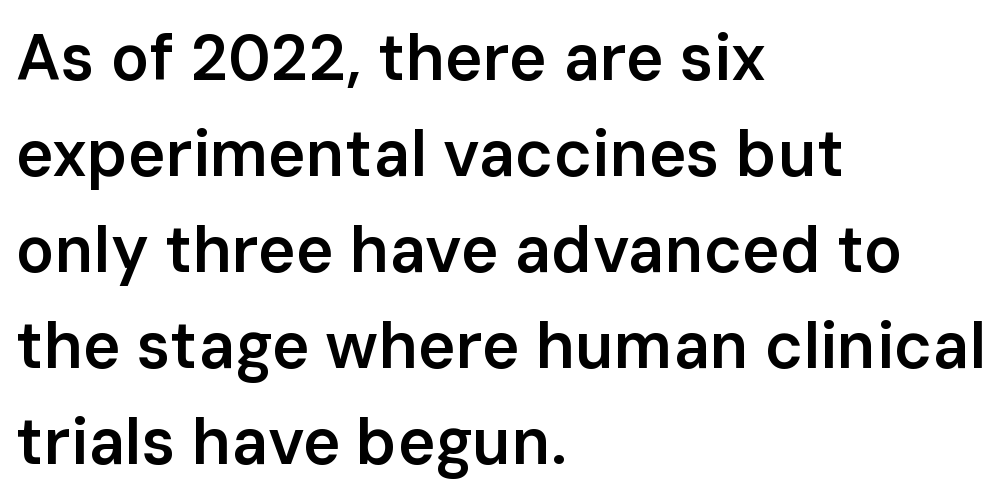
The image shows 64 px semibold sans-serif type, upright; set left-aligned, normal line spacing (1.5x), normal letter spacing, not underlined; low stroke contrast and a medium x-height.
